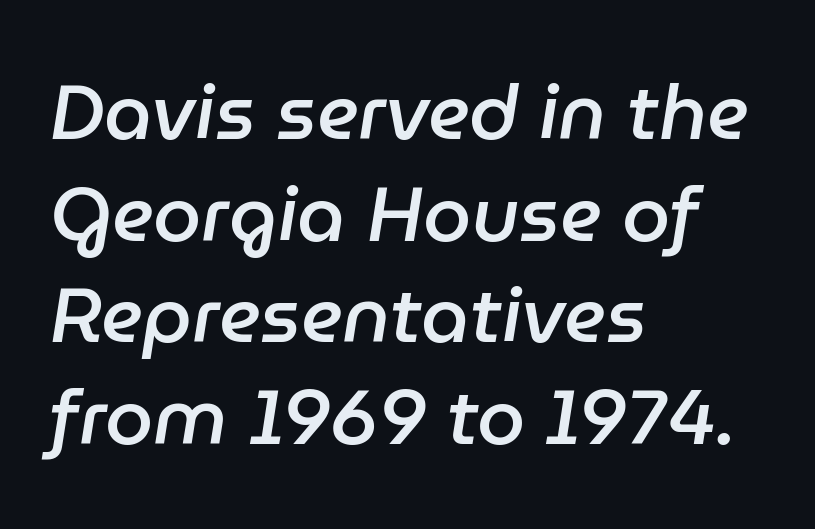
Q: Is the text bold? A: Semi-bold.
Q: Is the text italic (slanted)? A: Yes, it leans right by about 9 degrees.
Q: Is the text underlined? A: No.
Q: How is the paragraph aligned? A: Left-aligned.
Q: Is the spacing between letters normal or unusually wide? A: Normal.
Q: Is the spacing between lines tight, normal or loose? A: Normal.
Q: Width (condensed, normal, or wide)? A: Normal.
Q: Stroke contrast? A: Low.
Q: x-height? A: Medium.
Q: Monospaced? A: No.
